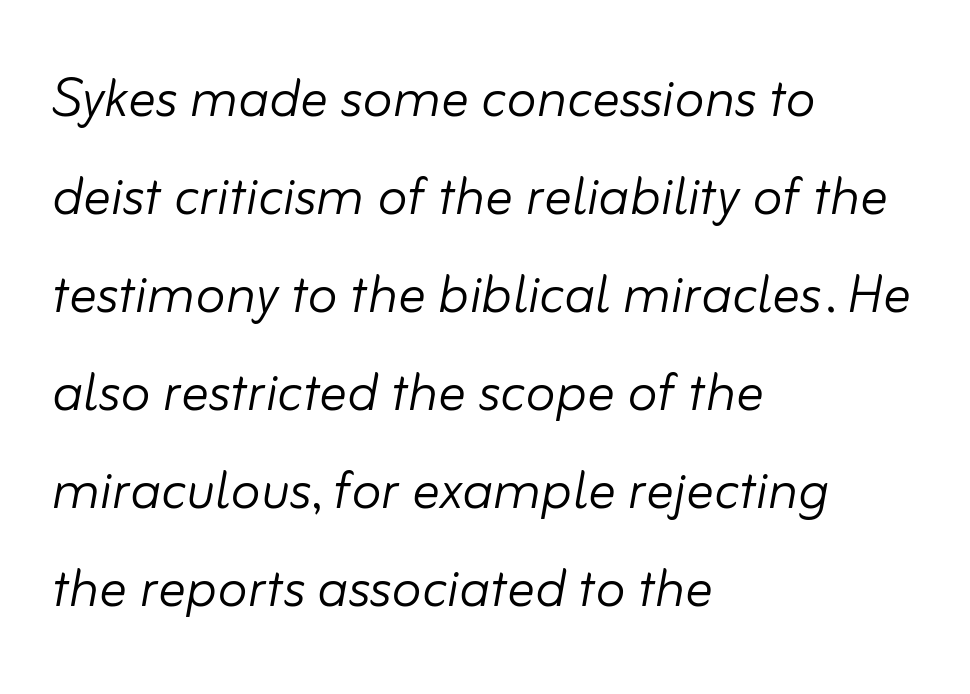
Typeset ragged right — the left edge is the straight one. Tracking here is standard; glyphs follow each other at the usual distance. Bold? No — there's no thickening of the strokes. Here the designer chose a conventional face with non-uniform glyph widths. The rendering uses a moderate line-height, typical for paragraphs. An italicized treatment has been applied to the whole sample.
